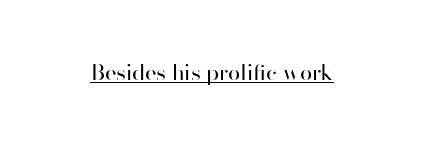
Does a line run under the words? Yes, clearly. Each word holds together tightly as a unit, with standard inter-letter gaps. When letters stand straight like this, we call the style roman or upright. Compared with a typical body face, this is equally light or lighter still.
